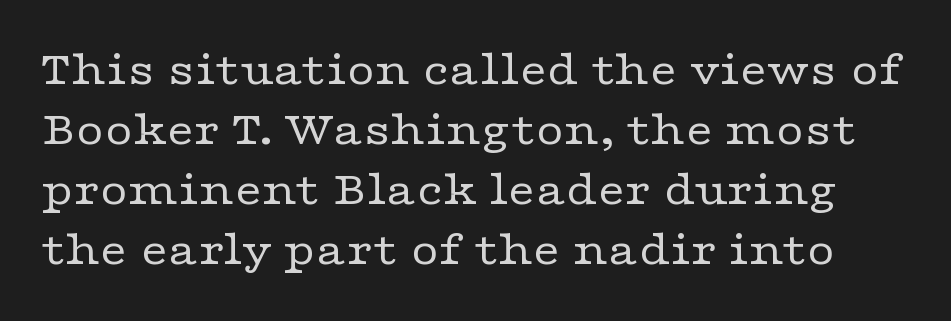
Q: Is the text bold? A: No.
Q: Is the text italic (slanted)? A: No, it is upright.
Q: Is the typeface a serif or a sans-serif typeface? A: Serif.
Q: Is the text underlined? A: No.
Q: Is the spacing between letters normal or unusually wide? A: Normal.
Q: Is the spacing between lines tight, normal or loose? A: Normal.
Q: Width (condensed, normal, or wide)? A: Wide.
Q: Stroke contrast? A: Low.
Q: x-height? A: Medium.
Q: Monospaced? A: No.
